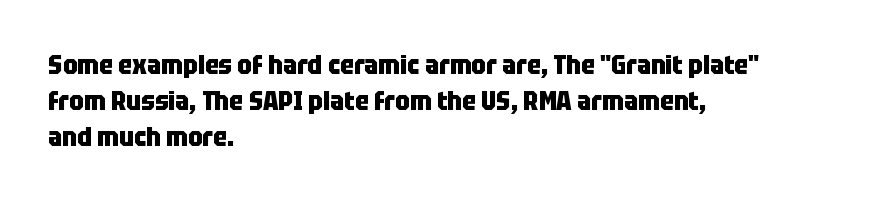
{"italic": "no", "bold": "yes", "underline": "no", "align": "left", "line_spacing": "normal", "line_spacing_ratio": 1.38, "letter_spacing": "normal", "letter_spacing_em": 0.0, "glyph_px": 26}
